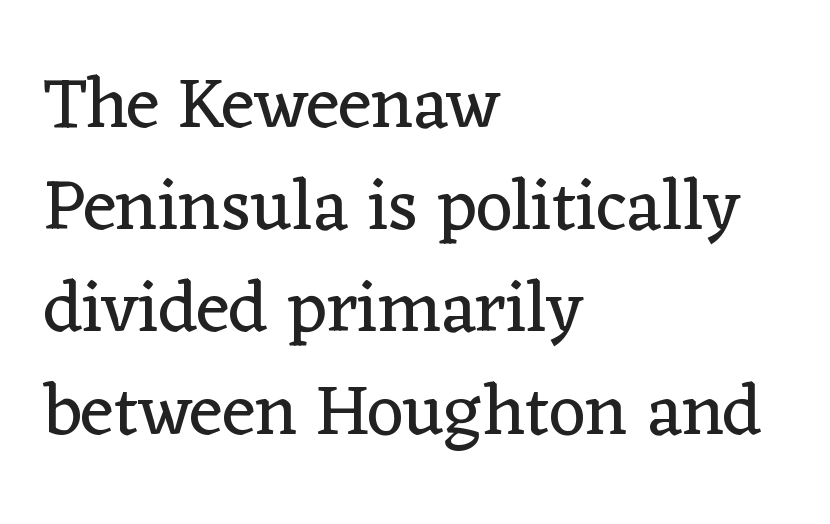
The image shows 72 px regular-weight serif type, upright; set left-aligned, normal line spacing (1.42x), normal letter spacing, not underlined; low stroke contrast and a medium x-height.
